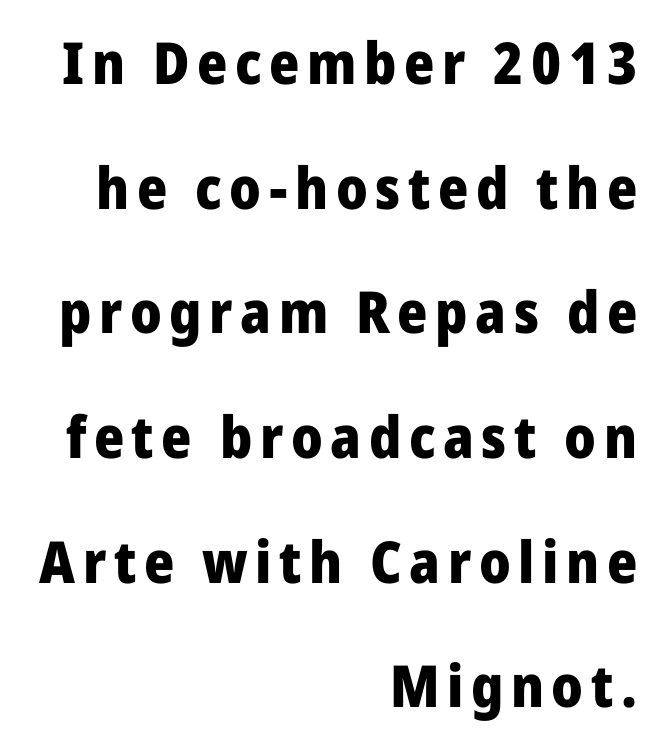
The image shows 58 px heavy sans-serif type, upright; set right-aligned, loose line spacing (2.15x), not underlined; low stroke contrast and a medium x-height.
